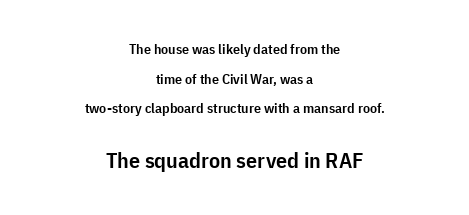
Look at the stroke-to-counter ratio: somewhat heavy, a semibold. The lines are spread far apart with generous leading. Each word holds together tightly as a unit, with standard inter-letter gaps. You get the small type first, then a jump to larger type. Decoration check: the copy has no underline.
